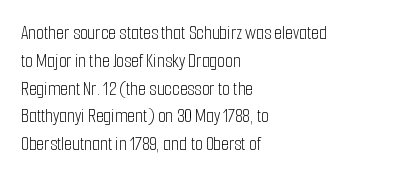
Nothing heavy about these letters — not bold at all. Compared with a centered layout, this one pins lines to the left instead. Spacing between characters is what you'd get straight out of the box. Posture: vertical. Anything drawn beneath the words? Only blank space.
